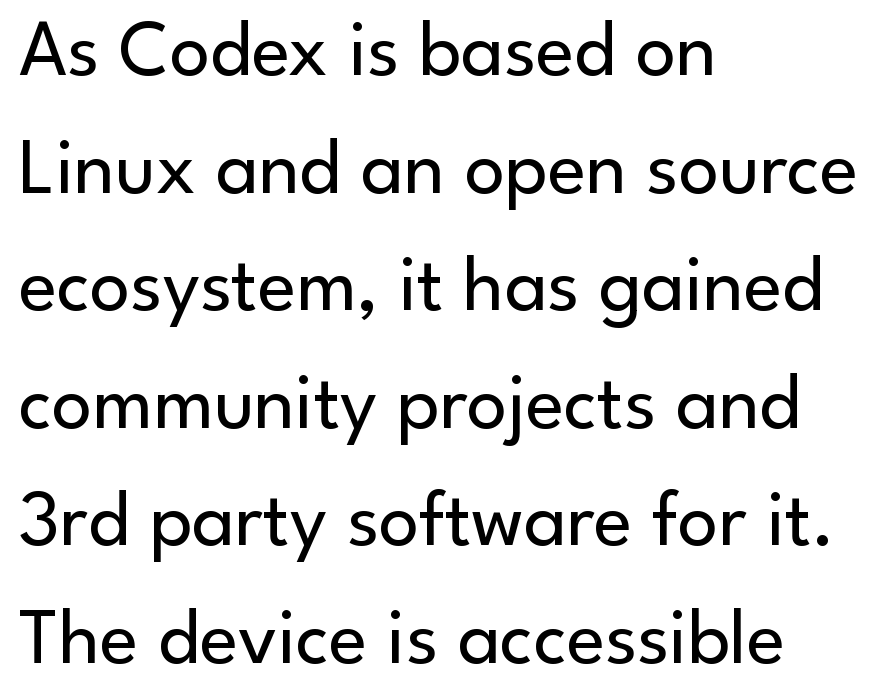
{"serif": "no", "italic": "no", "bold": "no", "weight": "regular", "width": "normal", "stroke_contrast": "low", "x_height": "small", "monospaced": "no", "underline": "no", "align": "left", "line_spacing": "normal", "line_spacing_ratio": 1.47, "letter_spacing": "normal", "letter_spacing_em": 0.0, "glyph_px": 80}
